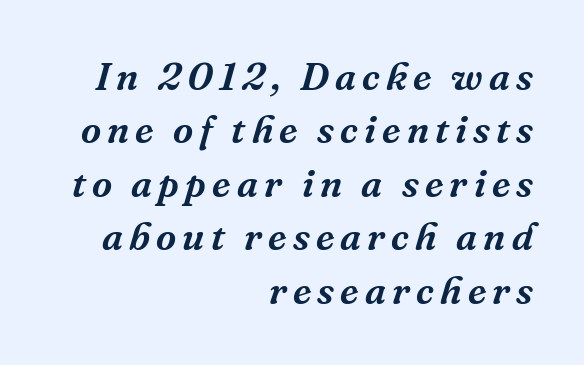
The image shows 39 px serif type, italic (leaning right); set right-aligned, normal line spacing (1.37x), not underlined; medium stroke contrast and a medium x-height.
